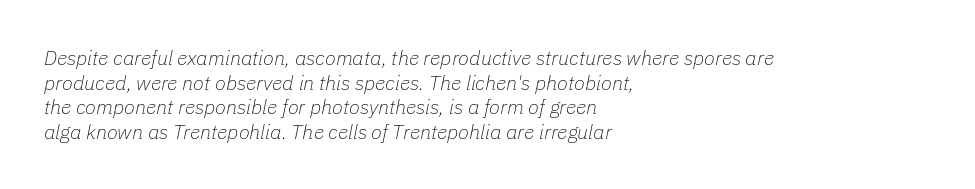
A clean baseline with only descenders dipping below it. The rendering keeps characters at their native spacing. Every character sits at an angle, as italics do. The typesetting does not lean heavy: it is not bold.
